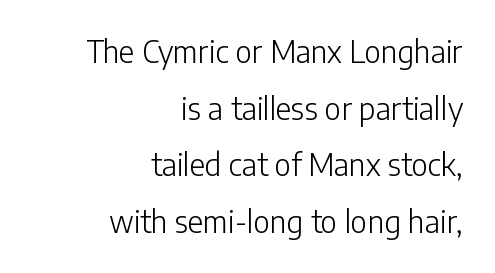
Tall strokes in this sample are plumb rather than angled. Nothing sits at the stroke ends, so this counts as sans-serif. Tracking here is standard; glyphs follow each other at the usual distance. Weight: in the light-to-regular range. The typesetter chose a ragged-left arrangement here.
